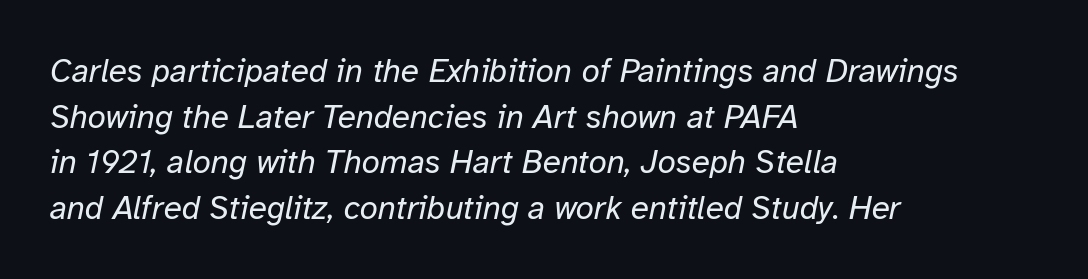
A light-to-regular cut is what we see here. Underlining? Definitely not there. Is the letter spacing exaggerated? No — it looks like the ordinary default. These lines are rendered in a variable-pitch font. Which margin do the lines hug? The left one — the right edge is uneven. Notice how the stems are inclined rather than vertical — that's the hallmark of italics.
